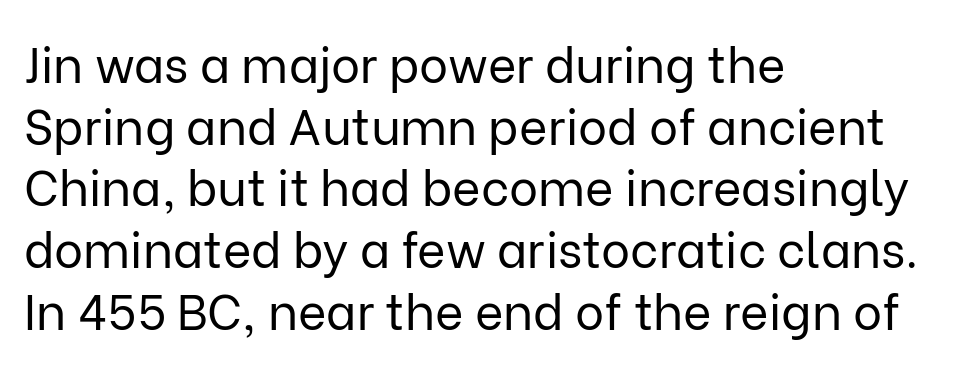
Q: Is the text bold? A: No.
Q: Is the text italic (slanted)? A: No, it is upright.
Q: Is the typeface a serif or a sans-serif typeface? A: Sans-serif.
Q: Is the text underlined? A: No.
Q: How is the paragraph aligned? A: Left-aligned.
Q: Is the spacing between letters normal or unusually wide? A: Normal.
Q: Is the spacing between lines tight, normal or loose? A: Normal.
Q: Width (condensed, normal, or wide)? A: Normal.
Q: Stroke contrast? A: Low.
Q: x-height? A: Medium.
Q: Monospaced? A: No.
